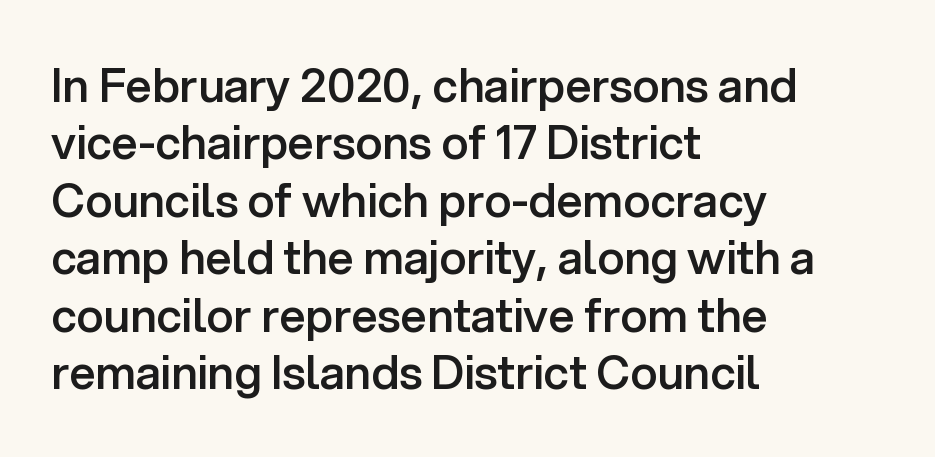
Here the glyphs are tracked normally, forming tight word shapes. Horizontal bands of white between lines are of average thickness. The type sits square on the baseline with zero lean. Semibold letterforms, between regular and bold.
